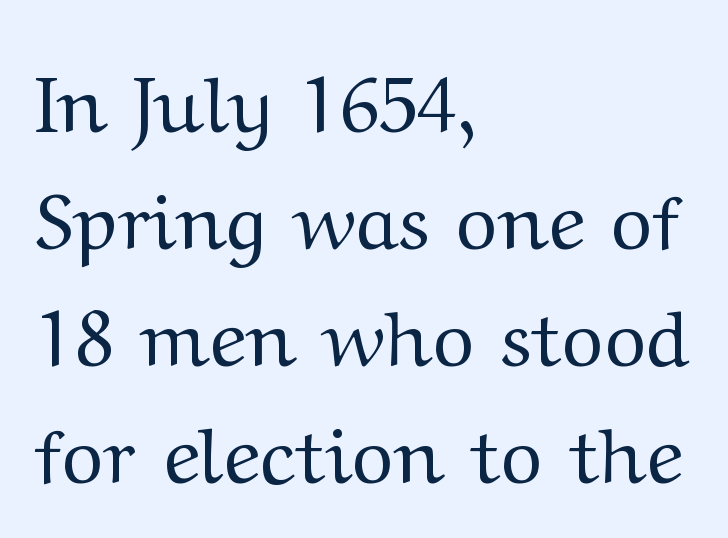
Any mark beneath the type? The region is blank. In terms of posture, this sample is upright. If you drew a ruler down the left edge, every line would touch it. No letter is thick-stroked: the sample isn't bold. These lines sit exactly where default settings would place them. Between one letter and the next there's only the usual sliver of space.
